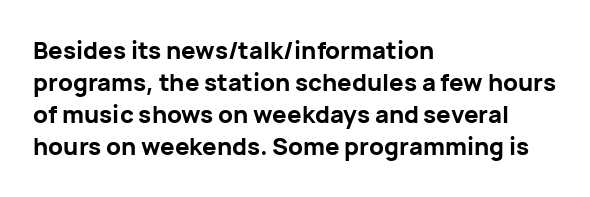
The image shows 24 px bold type, upright; set left-aligned, normal line spacing (1.34x), normal letter spacing, not underlined.
